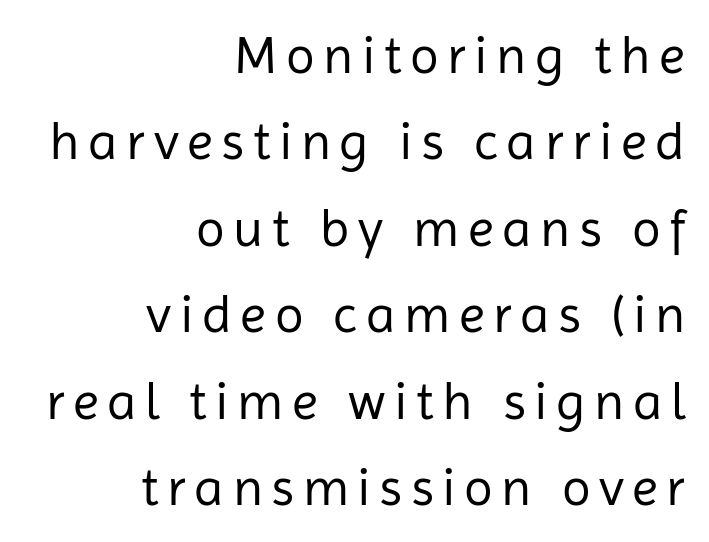
Every character sits straight up, as roman type does. Students, observe: this is what conventionally led text looks like. Are there feet on the stems? There aren't — it's a sans. Summary of weight: not heavy and not bold.
